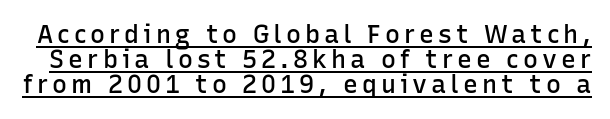
The image shows 25 px text type, upright; set tight line spacing (1.0x), underlined.
